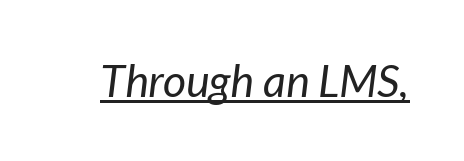
Q: Is the text bold? A: No.
Q: Is the typeface a serif or a sans-serif typeface? A: Sans-serif.
Q: Is the text underlined? A: Yes.
Q: Is the spacing between letters normal or unusually wide? A: Normal.
Q: Width (condensed, normal, or wide)? A: Normal.
Q: Stroke contrast? A: Low.
Q: x-height? A: Medium.
Q: Monospaced? A: No.
